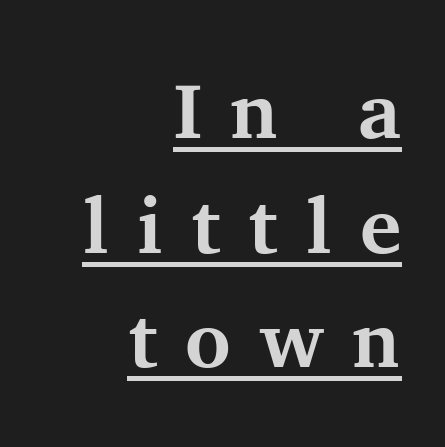
{"serif": "yes", "italic": "no", "bold": "yes", "weight": "bold", "width": "normal", "stroke_contrast": "medium", "x_height": "medium", "monospaced": "no", "underline": "yes", "align": "right", "line_spacing": "normal", "line_spacing_ratio": 1.47, "letter_spacing": "wide", "letter_spacing_em": 0.36, "glyph_px": 78}
